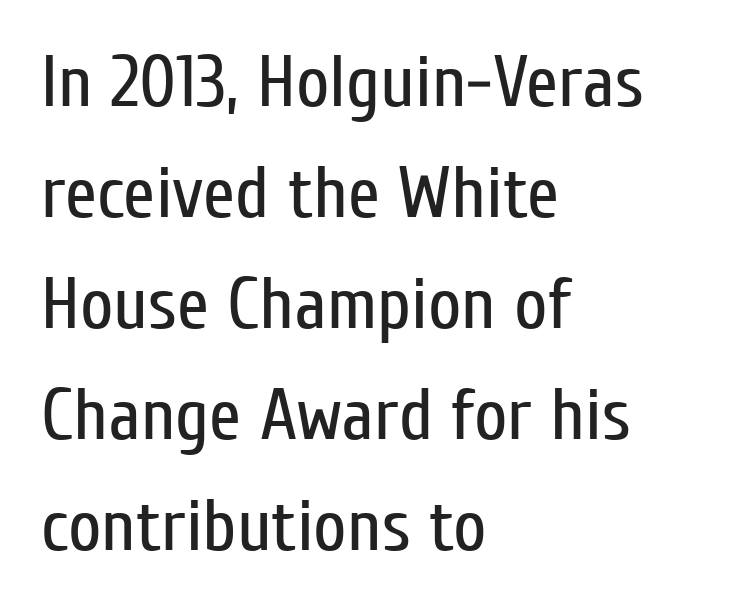
Each row of text sits above clean, open space. Characters follow at the spacing the type designer built in. This reads as an unemphasized weight, regular at the heaviest. This sample is left-justified, so line endings fall wherever the words run out.
